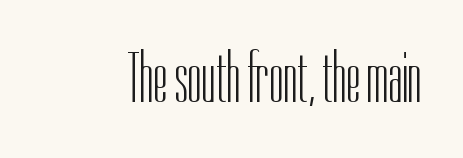
The image shows 71 px light, condensed sans-serif type, upright; set normal letter spacing, not underlined; low stroke contrast and a medium x-height.
